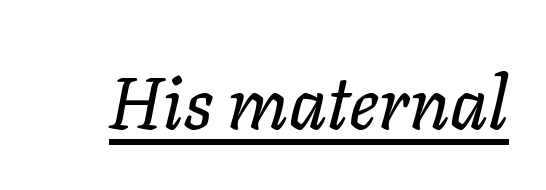
The image shows 73 px text type, italic (leaning right); set normal letter spacing, underlined; low stroke contrast and a medium x-height.
